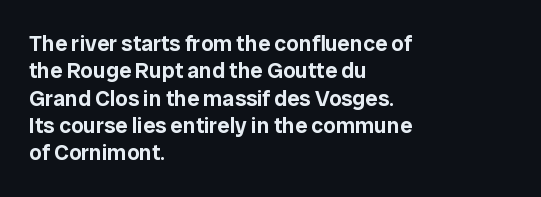
The lines are quadded left. Bare-footed words on every line. Notice how the stems are strictly vertical — no italics here. The gaps between neighbouring characters are ordinary and unremarkable.
